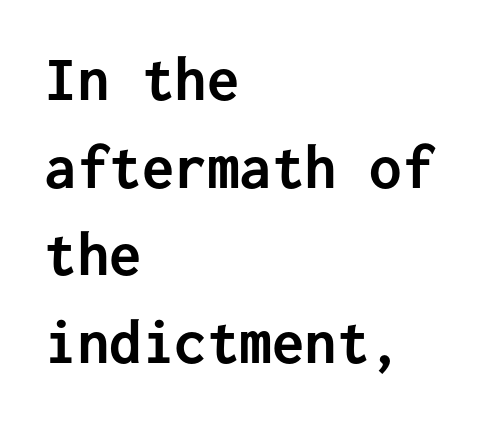
The image shows 65 px semibold sans-serif type, upright, monospaced; set left-aligned, normal line spacing (1.35x), normal letter spacing, not underlined; low stroke contrast and a medium x-height.
